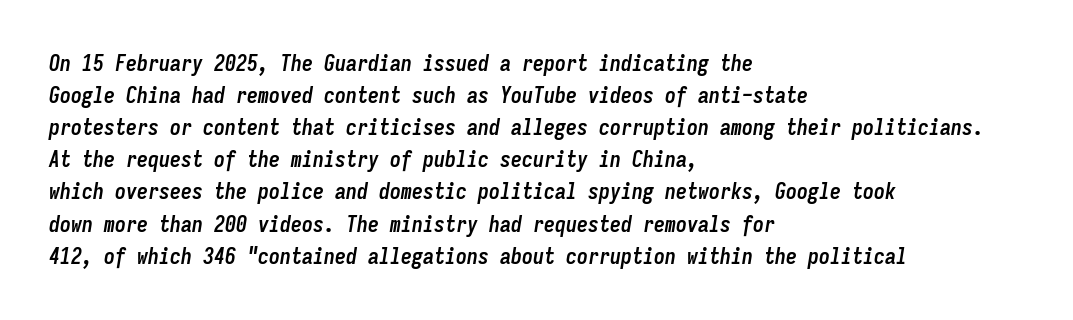
The image shows 22 px bold type, italic (leaning right); set left-aligned, normal line spacing (1.46x), normal letter spacing, not underlined.
